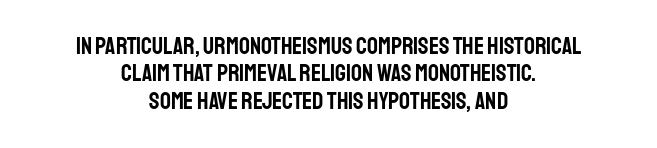
{"italic": "no", "underline": "no", "align": "center", "line_spacing": "tight", "line_spacing_ratio": 1.14, "letter_spacing": "normal", "letter_spacing_em": 0.0, "glyph_px": 24}
